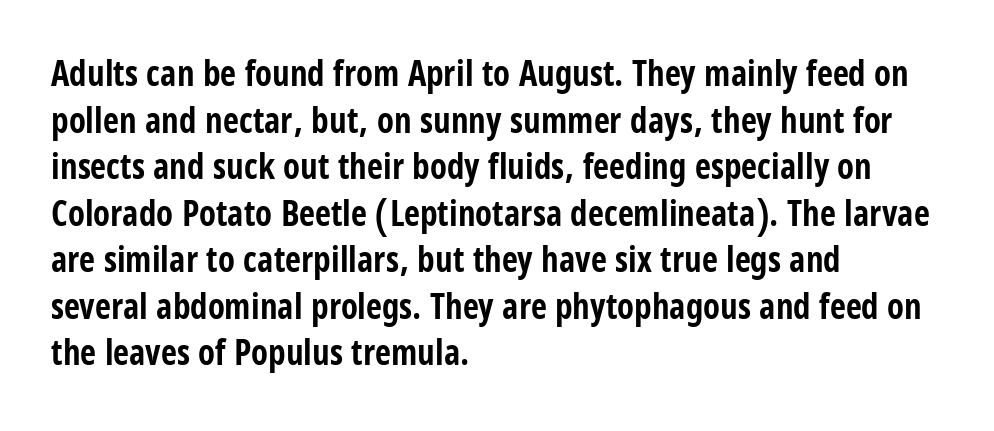
{"serif": "no", "italic": "no", "bold": "yes", "weight": "bold", "width": "condensed", "stroke_contrast": "low", "x_height": "large", "monospaced": "no", "underline": "no", "align": "left", "line_spacing": "normal", "line_spacing_ratio": 1.33, "letter_spacing": "normal", "letter_spacing_em": 0.0, "glyph_px": 35}
